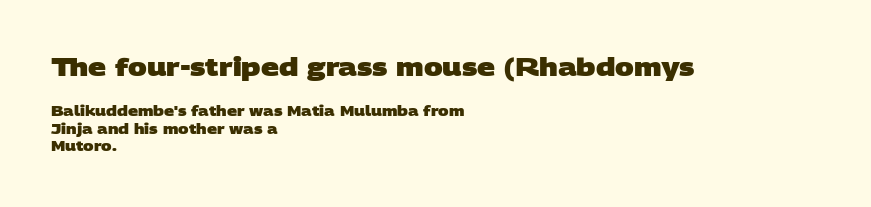
The image shows 25 px bold type; set left-aligned, normal line spacing (1.25x), normal letter spacing, not underlined; the first (top) block is 1.79x larger.
